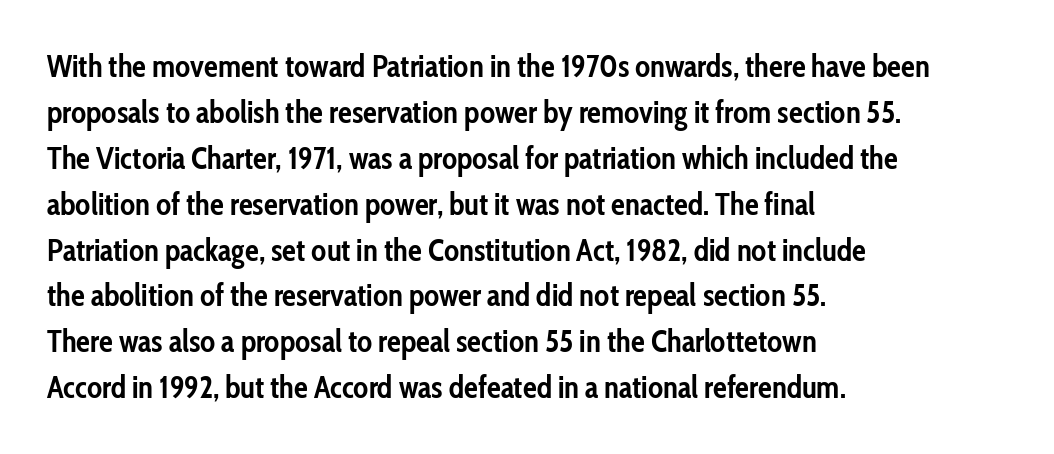
The font's upright variant was chosen for this text. Is this a fixed-width face? No — the glyphs have proportional, varying widths. A sans-serif font was chosen for this passage. Line starts are locked; line ends wander. Just letters on the line, the space beneath them empty. The sample has been set heavy, in full bold.
